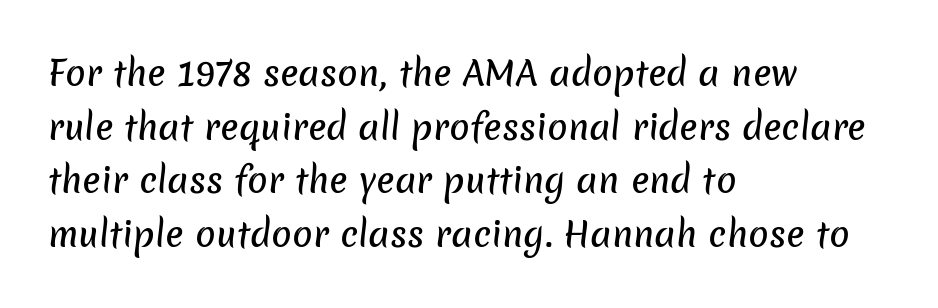
{"serif": "no", "width": "normal", "stroke_contrast": "low", "x_height": "medium", "monospaced": "no", "underline": "no", "align": "left", "line_spacing": "normal", "line_spacing_ratio": 1.58, "letter_spacing": "normal", "letter_spacing_em": 0.0, "glyph_px": 34}
